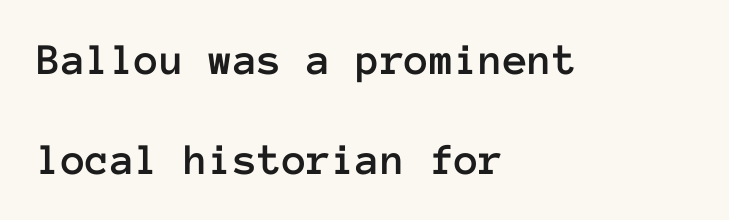
Regarding leading, the lines here are spaced well apart. This sample has the even, mechanical cadence of fixed-width lettering. The lettering stays uniformly vertical, giving the passage a roman look. One-word summary of the alignment: left. You could call the tracking neutral — neither tight nor loose. No word sits above an underline.
